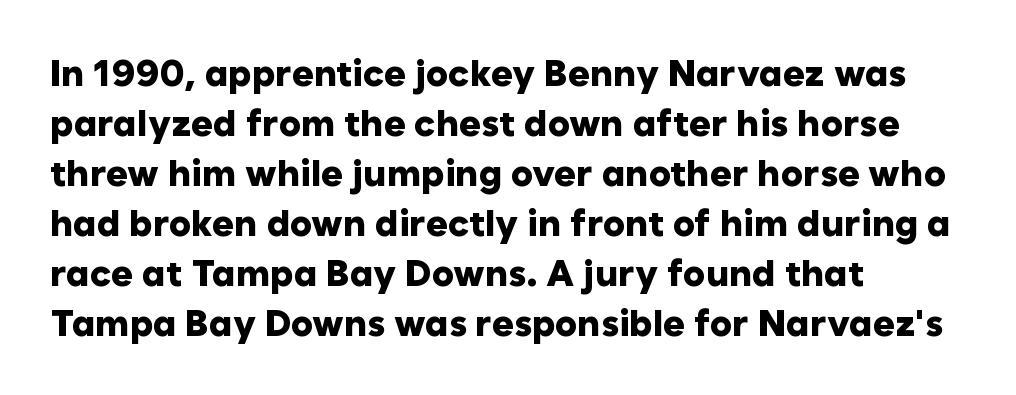
{"serif": "no", "italic": "no", "bold": "yes", "weight": "heavy", "width": "normal", "stroke_contrast": "low", "x_height": "medium", "monospaced": "no", "underline": "no", "align": "left", "line_spacing": "normal", "line_spacing_ratio": 1.35, "letter_spacing": "normal", "letter_spacing_em": 0.0, "glyph_px": 37}
